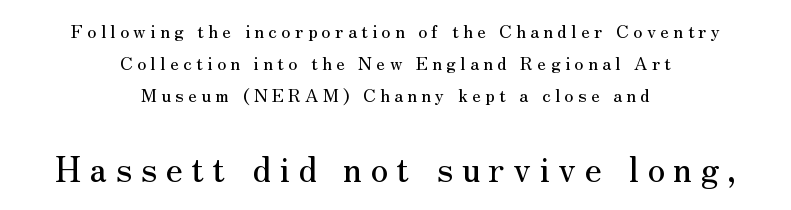
Q: Is the text italic (slanted)? A: No, it is upright.
Q: Is the typeface a serif or a sans-serif typeface? A: Serif.
Q: Is the text underlined? A: No.
Q: How is the paragraph aligned? A: Centered.
Q: Is the spacing between letters normal or unusually wide? A: Unusually wide.
Q: Which block of text is set in a larger size, the first (top) or the second (bottom)? A: The second (bottom) one.
Q: Width (condensed, normal, or wide)? A: Normal.
Q: Stroke contrast? A: Medium.
Q: x-height? A: Small.
Q: Monospaced? A: No.
